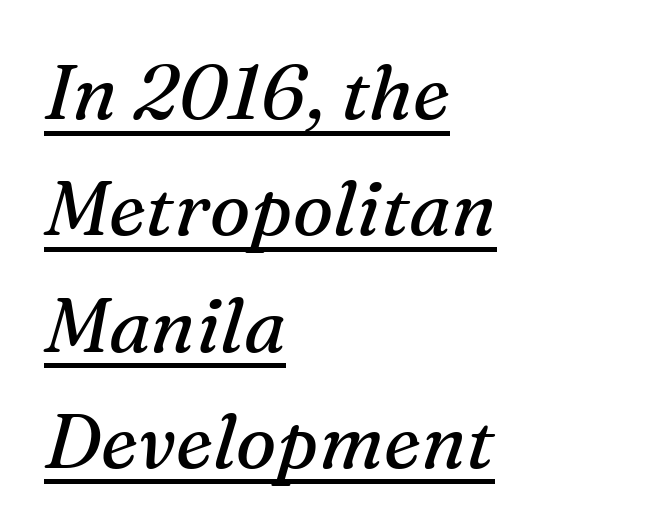
Q: Is the text bold? A: No.
Q: Is the text italic (slanted)? A: Yes, it leans right by about 16 degrees.
Q: Is the typeface a serif or a sans-serif typeface? A: Serif.
Q: Is the text underlined? A: Yes.
Q: How is the paragraph aligned? A: Left-aligned.
Q: Is the spacing between letters normal or unusually wide? A: Normal.
Q: Is the spacing between lines tight, normal or loose? A: Normal.
Q: Width (condensed, normal, or wide)? A: Normal.
Q: Stroke contrast? A: Medium.
Q: x-height? A: Medium.
Q: Monospaced? A: No.
